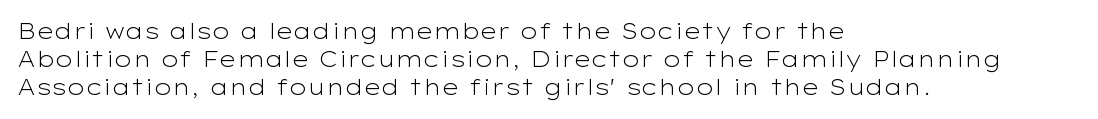
Normally led — the rows are evenly, conventionally spaced. Underlining? Definitely not there. The axis of the letterforms is exactly vertical. The passage is arranged the way most books set body copy — flush left. Default kerning and tracking; the words read as compact shapes.
